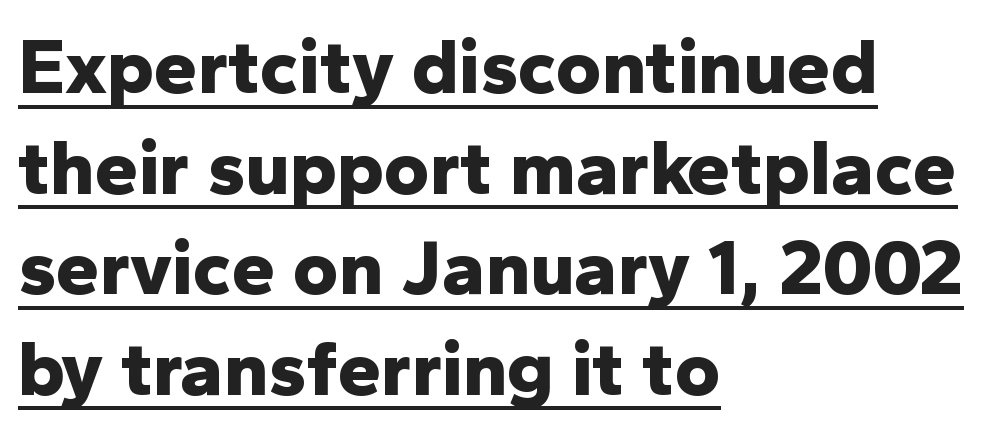
{"serif": "no", "italic": "no", "bold": "yes", "weight": "bold", "width": "normal", "stroke_contrast": "low", "x_height": "medium", "monospaced": "no", "underline": "yes", "align": "left", "line_spacing": "normal", "line_spacing_ratio": 1.29, "letter_spacing": "normal", "letter_spacing_em": 0.0, "glyph_px": 78}
